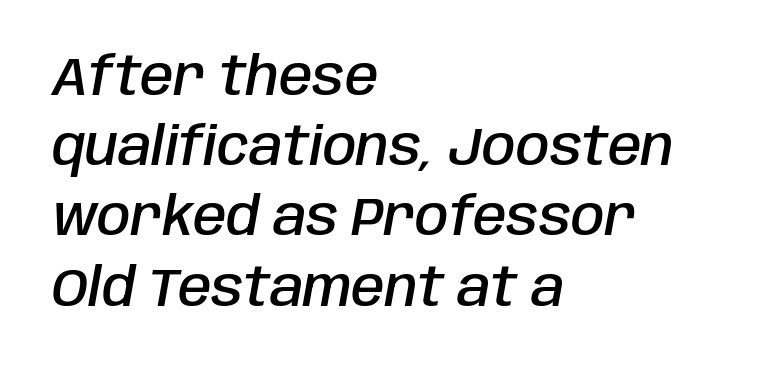
{"italic": "yes", "lean": "right", "slant_degrees": 10, "bold": "semi", "weight": "semibold", "width": "condensed", "stroke_contrast": "low", "x_height": "large", "monospaced": "no", "underline": "no", "align": "left", "line_spacing": "normal", "line_spacing_ratio": 1.3, "letter_spacing": "normal", "letter_spacing_em": 0.0, "glyph_px": 54}
